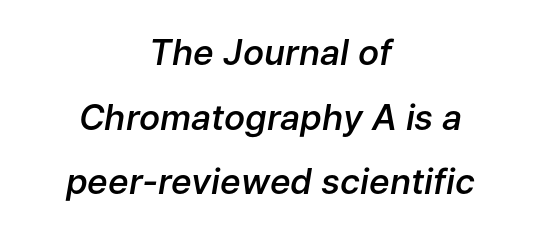
{"italic": "yes", "lean": "right", "slant_degrees": 9, "bold": "semi", "weight": "semibold", "width": "normal", "stroke_contrast": "low", "x_height": "medium", "monospaced": "no", "underline": "no", "align": "center", "line_spacing_ratio": 1.85, "letter_spacing": "normal", "letter_spacing_em": 0.0, "glyph_px": 35}
